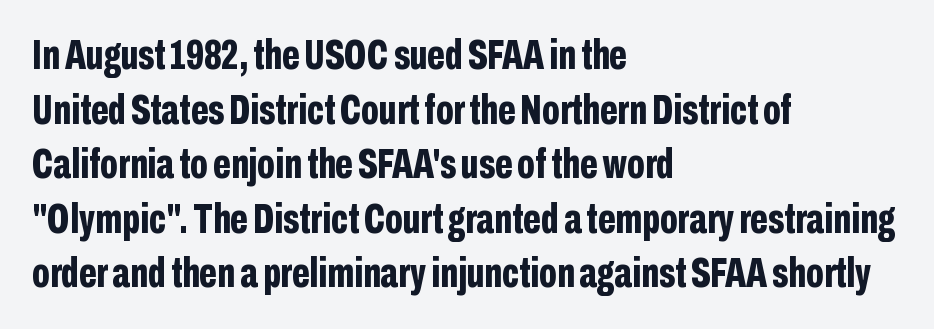
Q: Is the text bold? A: Yes.
Q: Is the text italic (slanted)? A: No, it is upright.
Q: Is the typeface a serif or a sans-serif typeface? A: Sans-serif.
Q: Is the text underlined? A: No.
Q: How is the paragraph aligned? A: Left-aligned.
Q: Is the spacing between letters normal or unusually wide? A: Normal.
Q: Is the spacing between lines tight, normal or loose? A: Normal.
Q: Width (condensed, normal, or wide)? A: Condensed.
Q: Stroke contrast? A: Low.
Q: x-height? A: Medium.
Q: Monospaced? A: No.
